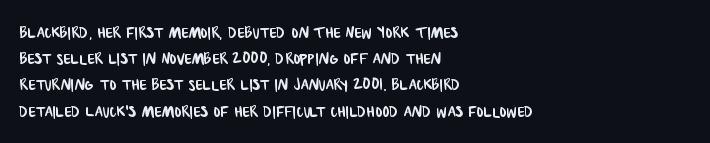
The image shows 21 px text type; set left-aligned, normal line spacing (1.25x), normal letter spacing, not underlined.
